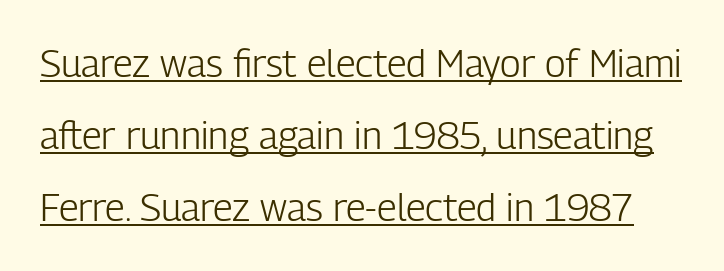
The image shows 38 px light, condensed sans-serif type, upright; set loose line spacing (1.9x), normal letter spacing, underlined; low stroke contrast and a medium x-height.
